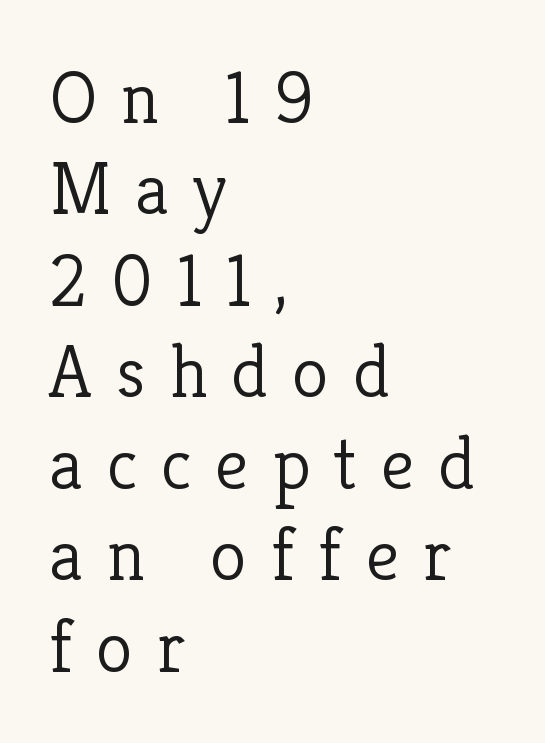
The image shows 75 px light serif type, upright; set left-aligned, line spacing 1.22x, unusually wide letter spacing (+0.32 em), not underlined; low stroke contrast and a medium x-height.
